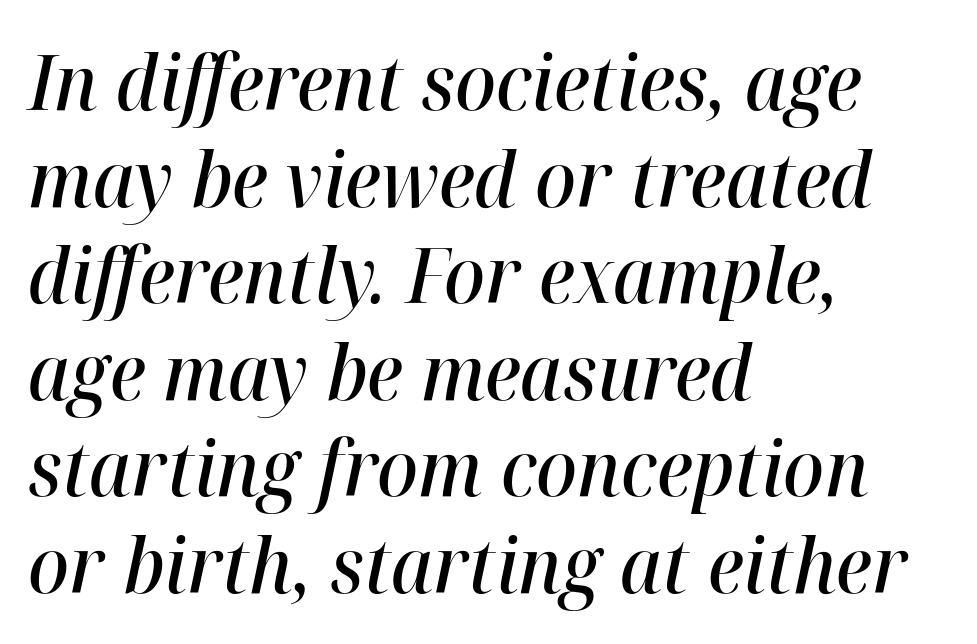
The image shows 76 px semibold type, italic (leaning right); set left-aligned, normal line spacing (1.27x), normal letter spacing, not underlined; high stroke contrast and a medium x-height.
